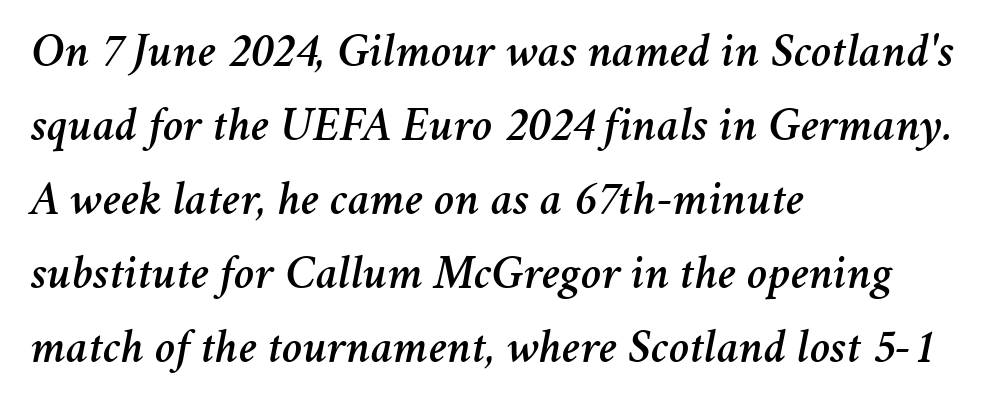
A student would call this left alignment; a typographer would say flush left, rag right. Yep, that's italic — everything's leaning. The foot of each line stays bare and open. Note the varied advance widths — an 'i' is clearly narrower than an 'm'. A normal amount of white space separates one row of letters from the next. The letters sit at their default tracking, neither squeezed nor spread.
